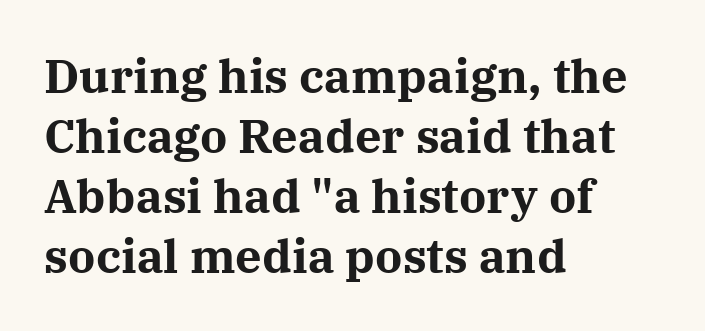
{"serif": "yes", "italic": "no", "bold": "yes", "weight": "bold", "width": "normal", "stroke_contrast": "medium", "x_height": "medium", "monospaced": "no", "underline": "no", "align": "left", "line_spacing": "normal", "line_spacing_ratio": 1.28, "letter_spacing": "normal", "letter_spacing_em": 0.0, "glyph_px": 47}
